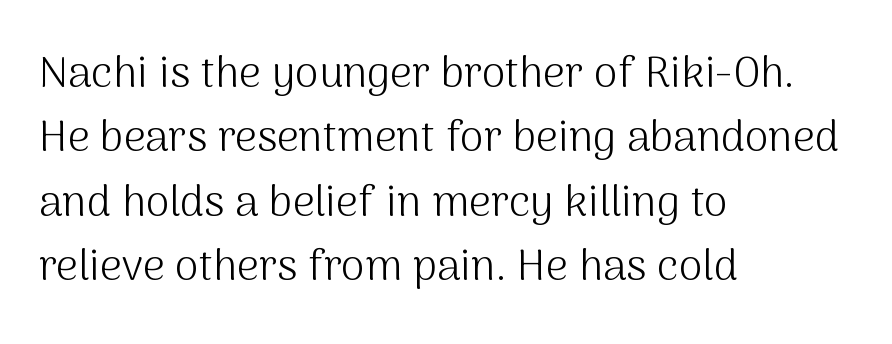
{"serif": "no", "italic": "no", "bold": "no", "weight": "light", "width": "normal", "stroke_contrast": "medium", "x_height": "medium", "monospaced": "no", "underline": "no", "align": "left", "line_spacing": "normal", "line_spacing_ratio": 1.5, "letter_spacing": "normal", "letter_spacing_em": 0.0, "glyph_px": 43}
